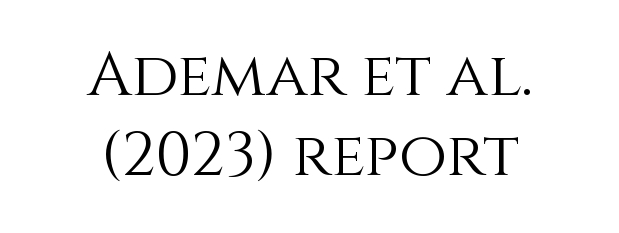
The image shows 62 px light type, upright; set centered, normal line spacing (1.29x), normal letter spacing, not underlined; a large x-height.
